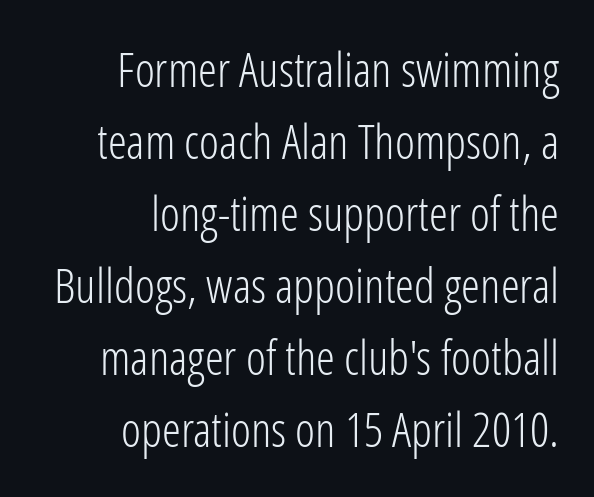
Q: Is the text bold? A: No.
Q: Is the text italic (slanted)? A: No, it is upright.
Q: Is the typeface a serif or a sans-serif typeface? A: Sans-serif.
Q: Is the text underlined? A: No.
Q: How is the paragraph aligned? A: Right-aligned.
Q: Is the spacing between letters normal or unusually wide? A: Normal.
Q: Is the spacing between lines tight, normal or loose? A: Normal.
Q: Width (condensed, normal, or wide)? A: Condensed.
Q: Stroke contrast? A: Low.
Q: x-height? A: Medium.
Q: Monospaced? A: No.
